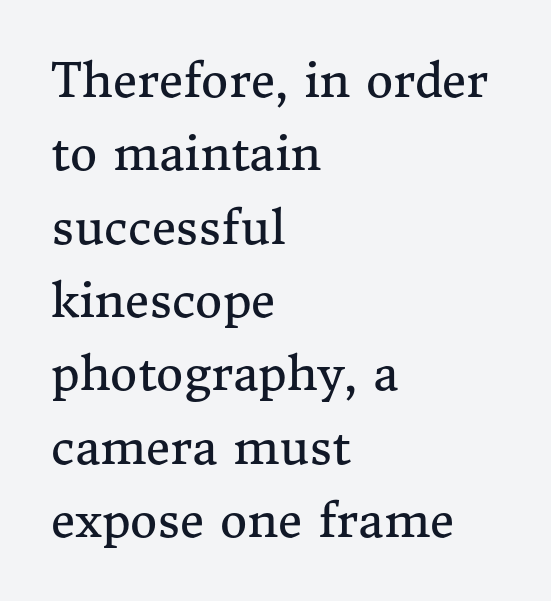
{"serif": "yes", "italic": "no", "bold": "no", "weight": "regular", "width": "normal", "stroke_contrast": "medium", "x_height": "medium", "monospaced": "no", "underline": "no", "align": "left", "line_spacing": "normal", "line_spacing_ratio": 1.56, "letter_spacing": "normal", "letter_spacing_em": 0.0, "glyph_px": 47}
